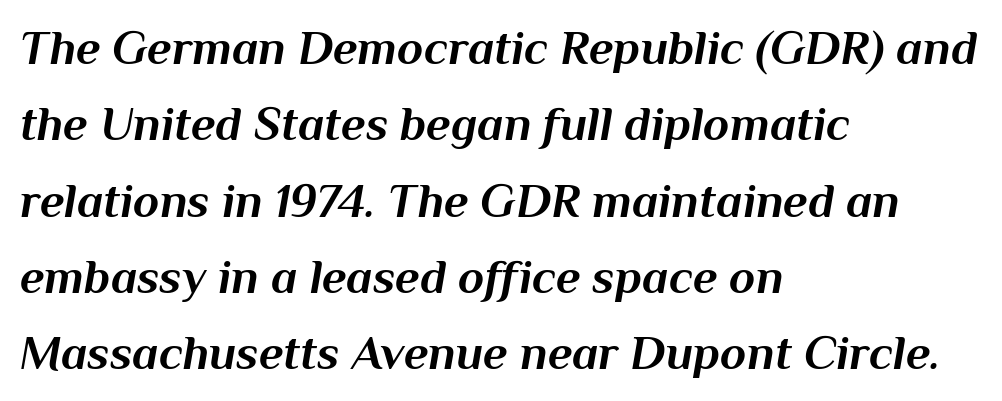
Letters rest on an invisible, unmarked baseline. Every character sits at an angle, as italics do. This block has exactly the height ordinary leading produces. The letters are bold, with thick, heavy strokes.
